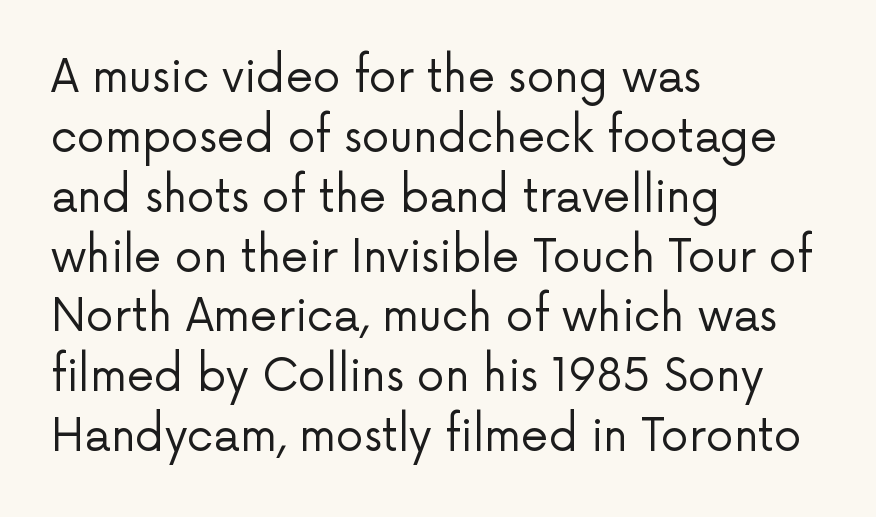
Q: Is the text bold? A: No.
Q: Is the text italic (slanted)? A: No, it is upright.
Q: Is the typeface a serif or a sans-serif typeface? A: Sans-serif.
Q: Is the text underlined? A: No.
Q: How is the paragraph aligned? A: Left-aligned.
Q: Is the spacing between letters normal or unusually wide? A: Normal.
Q: Is the spacing between lines tight, normal or loose? A: Normal.
Q: Width (condensed, normal, or wide)? A: Normal.
Q: Stroke contrast? A: Low.
Q: x-height? A: Medium.
Q: Monospaced? A: No.
